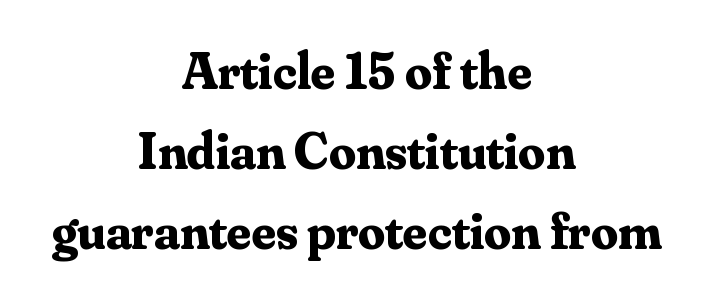
The image shows 53 px bold serif type, upright; set centered, normal line spacing (1.51x), normal letter spacing, not underlined; medium stroke contrast and a small x-height.
